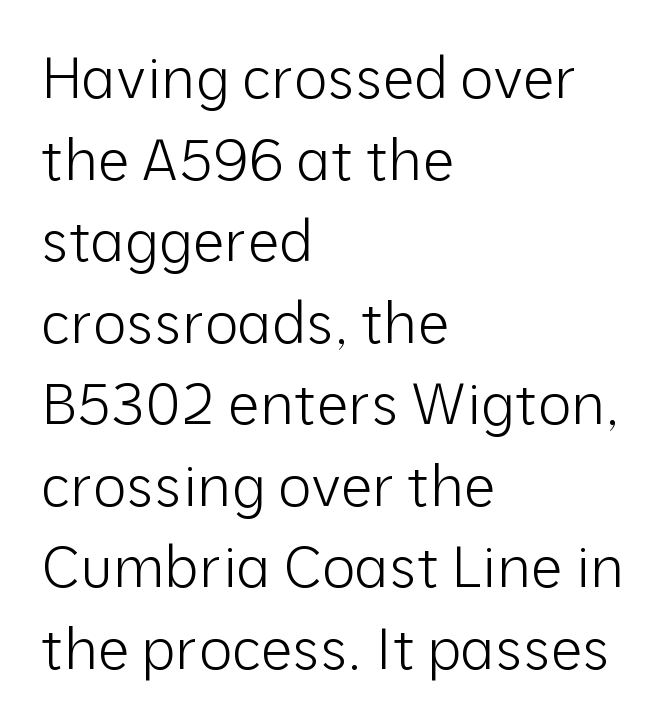
{"serif": "no", "italic": "no", "bold": "no", "weight": "light", "width": "normal", "stroke_contrast": "low", "x_height": "medium", "monospaced": "no", "underline": "no", "align": "left", "line_spacing": "normal", "line_spacing_ratio": 1.43, "letter_spacing": "normal", "letter_spacing_em": 0.0, "glyph_px": 57}
